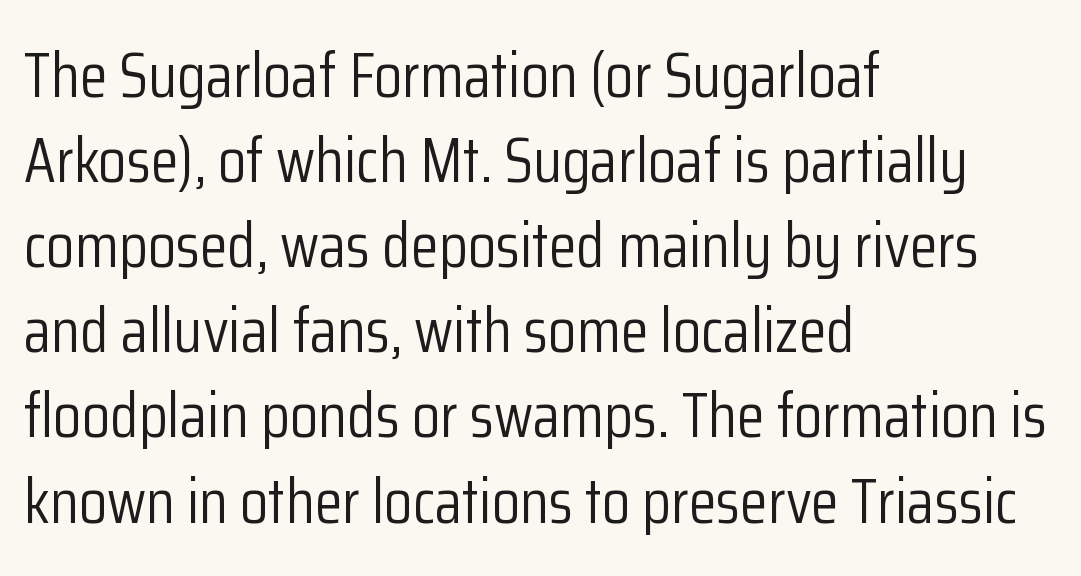
Q: Is the text bold? A: No.
Q: Is the text italic (slanted)? A: No, it is upright.
Q: Is the typeface a serif or a sans-serif typeface? A: Sans-serif.
Q: Is the text underlined? A: No.
Q: How is the paragraph aligned? A: Left-aligned.
Q: Is the spacing between letters normal or unusually wide? A: Normal.
Q: Is the spacing between lines tight, normal or loose? A: Normal.
Q: Width (condensed, normal, or wide)? A: Condensed.
Q: Stroke contrast? A: Low.
Q: x-height? A: Medium.
Q: Monospaced? A: No.
